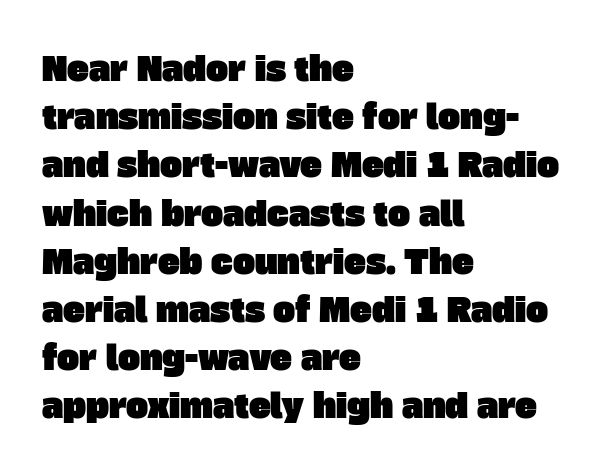
The image shows 33 px sans-serif type; set left-aligned, normal line spacing (1.46x), normal letter spacing, not underlined; low stroke contrast and a large x-height.
